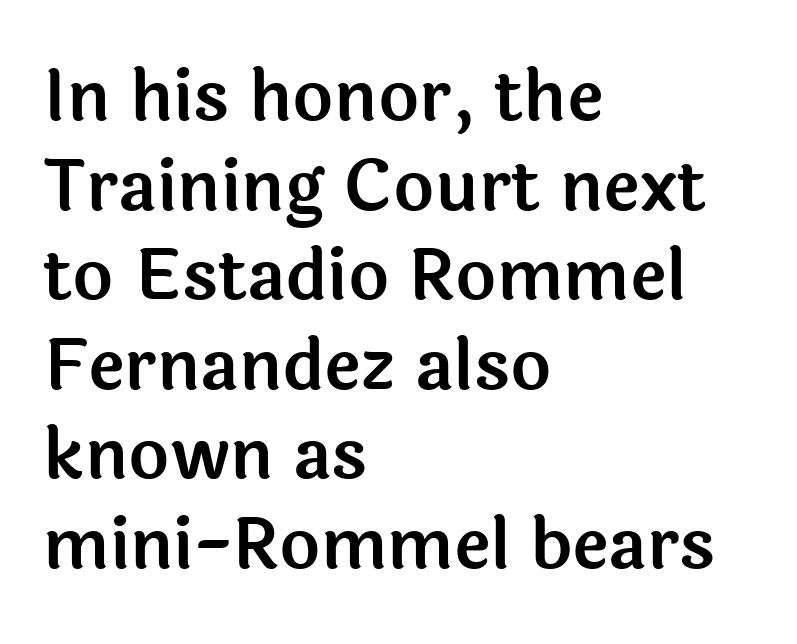
Q: Is the text italic (slanted)? A: No, it is upright.
Q: Is the typeface a serif or a sans-serif typeface? A: Sans-serif.
Q: Is the text underlined? A: No.
Q: How is the paragraph aligned? A: Left-aligned.
Q: Is the spacing between letters normal or unusually wide? A: Normal.
Q: Is the spacing between lines tight, normal or loose? A: Normal.
Q: Width (condensed, normal, or wide)? A: Normal.
Q: x-height? A: Medium.
Q: Monospaced? A: No.
